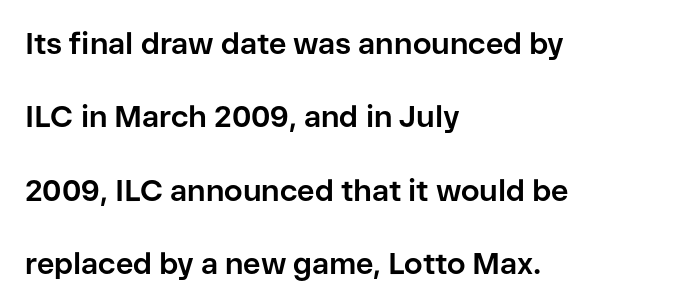
Q: Is the text bold? A: Yes.
Q: Is the text italic (slanted)? A: No, it is upright.
Q: Is the typeface a serif or a sans-serif typeface? A: Sans-serif.
Q: Is the text underlined? A: No.
Q: How is the paragraph aligned? A: Left-aligned.
Q: Is the spacing between letters normal or unusually wide? A: Normal.
Q: Is the spacing between lines tight, normal or loose? A: Loose.
Q: Width (condensed, normal, or wide)? A: Normal.
Q: Stroke contrast? A: Low.
Q: x-height? A: Medium.
Q: Monospaced? A: No.
